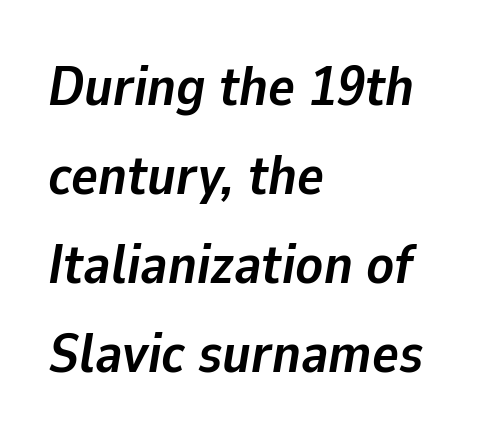
{"italic": "yes", "lean": "right", "slant_degrees": 9, "bold": "yes", "weight": "semibold", "width": "normal", "stroke_contrast": "low", "x_height": "medium", "monospaced": "no", "underline": "no", "align": "left", "line_spacing": "normal", "line_spacing_ratio": 1.59, "letter_spacing": "normal", "letter_spacing_em": 0.0, "glyph_px": 56}
